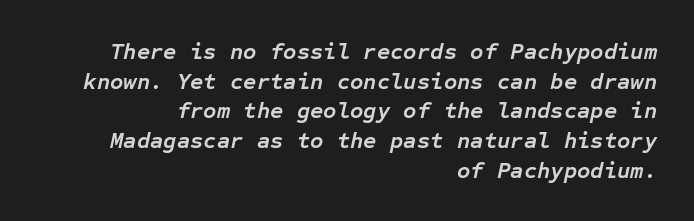
The image shows 23 px bold type, italic (leaning right); set right-aligned, normal line spacing (1.29x), normal letter spacing, not underlined.
